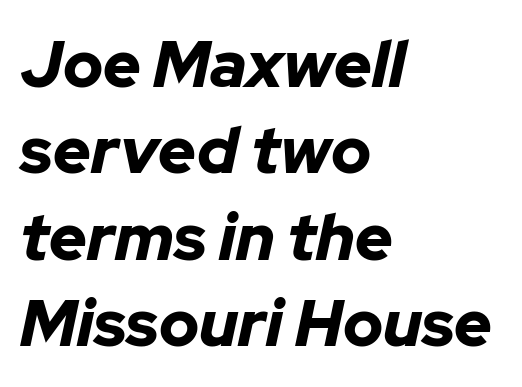
{"italic": "yes", "lean": "right", "slant_degrees": 12, "bold": "yes", "weight": "bold", "width": "normal", "stroke_contrast": "low", "x_height": "medium", "monospaced": "no", "underline": "no", "align": "left", "line_spacing": "normal", "line_spacing_ratio": 1.33, "letter_spacing": "normal", "letter_spacing_em": 0.0, "glyph_px": 65}
